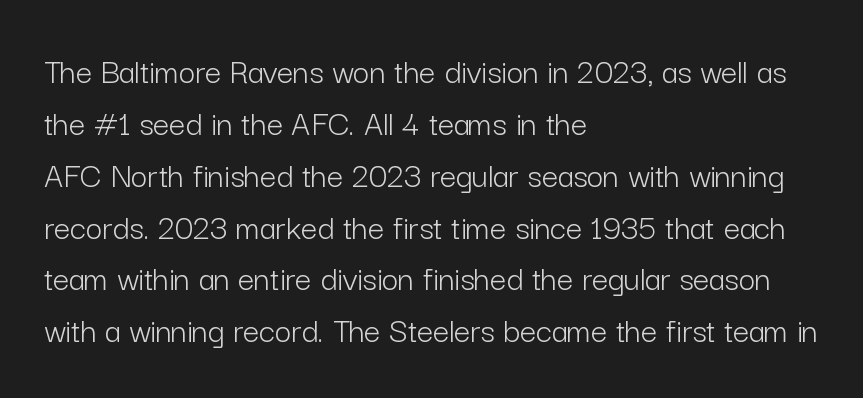
Compared with typical paragraphs, the rows here are spaced about the same. Think standard paragraph weight, or any step lighter than that. The rendering keeps characters at their native spacing. The paragraph shown leans on its left margin.
